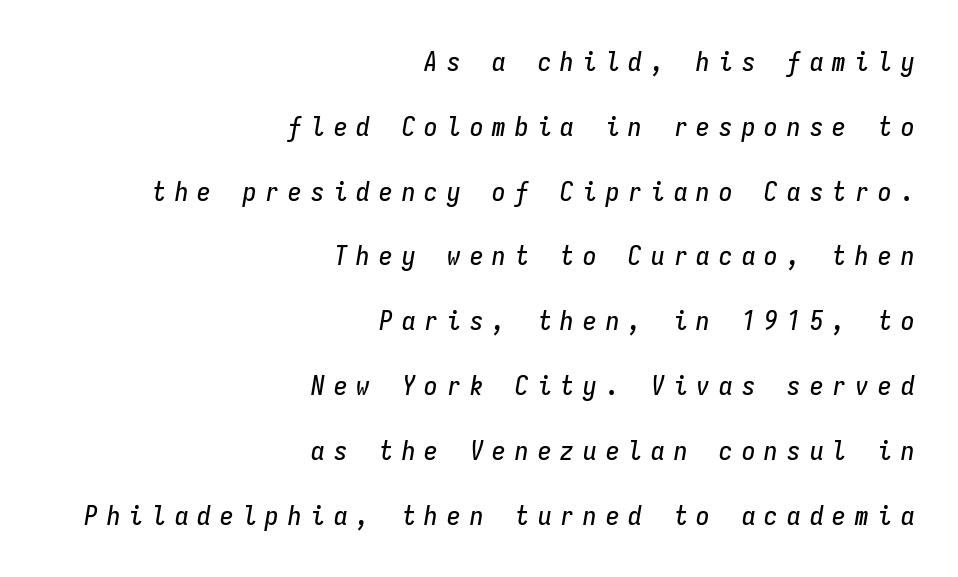
The lines are spread far apart with generous leading. When letters slant like this, we call the style italic. These lines have a slow, spaced-out rhythm from letter to letter. These lines stack with their right ends in a neat column. Check the space under the baseline: it is left empty.
